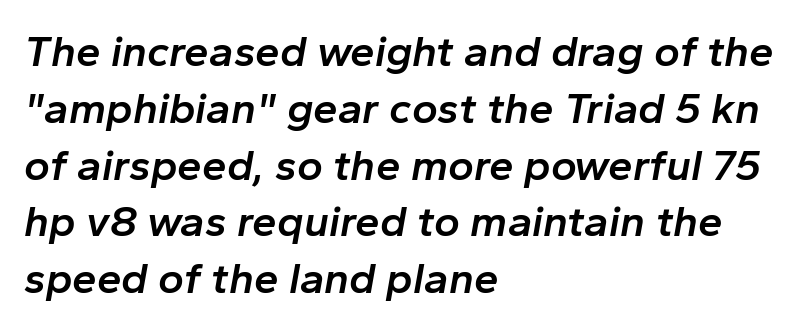
{"italic": "yes", "lean": "right", "slant_degrees": 10, "bold": "semi", "weight": "semibold", "width": "normal", "stroke_contrast": "low", "x_height": "medium", "monospaced": "no", "underline": "no", "align": "left", "line_spacing": "normal", "line_spacing_ratio": 1.29, "letter_spacing": "normal", "letter_spacing_em": 0.0, "glyph_px": 44}
